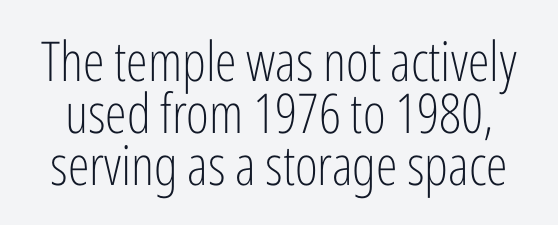
Tracking here is standard; glyphs follow each other at the usual distance. Think of a printed novel: that variable character pitch is what you see here. Compared with typical paragraphs, the rows here are closer together. Unlike italic type, these characters show no tilt at all. Check the space under the baseline: it is left empty.
